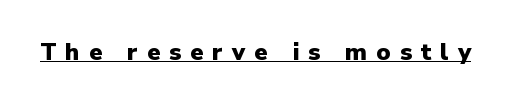
A continuous stroke trails under the words, as in a hyperlink. Chunky letters — that's bold for sure. A roman cut, with each character standing at attention. The tracking jumps out immediately: characters are airy and widely separated.
